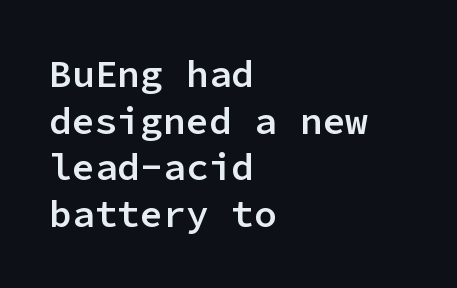
Q: Is the text bold? A: Semi-bold.
Q: Is the text italic (slanted)? A: No, it is upright.
Q: Is the typeface a serif or a sans-serif typeface? A: Sans-serif.
Q: Is the text underlined? A: No.
Q: How is the paragraph aligned? A: Left-aligned.
Q: Is the spacing between letters normal or unusually wide? A: Normal.
Q: Width (condensed, normal, or wide)? A: Normal.
Q: Stroke contrast? A: Low.
Q: x-height? A: Medium.
Q: Monospaced? A: Yes.
